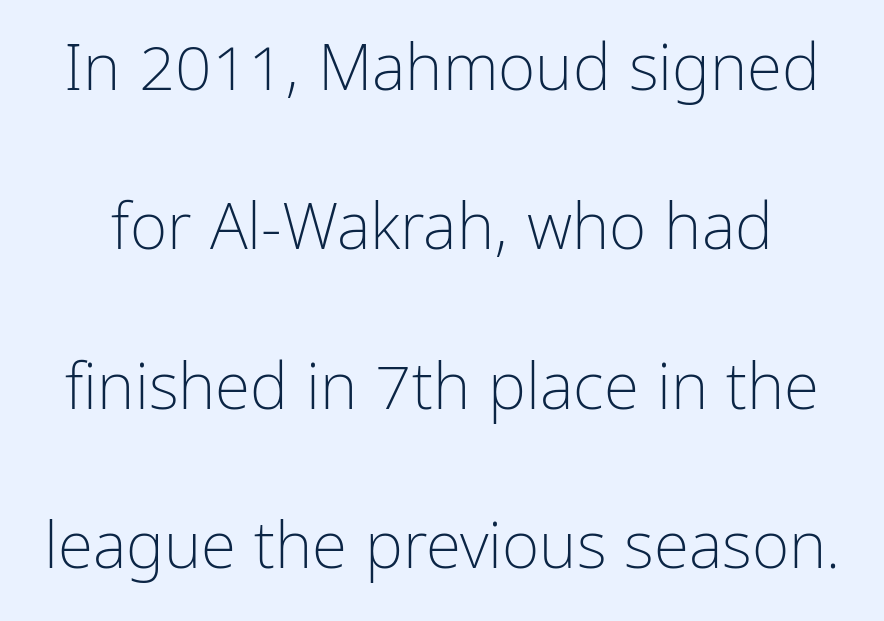
The image shows 64 px light, condensed sans-serif type, upright; set loose line spacing (2.49x), normal letter spacing, not underlined; low stroke contrast and a medium x-height.
